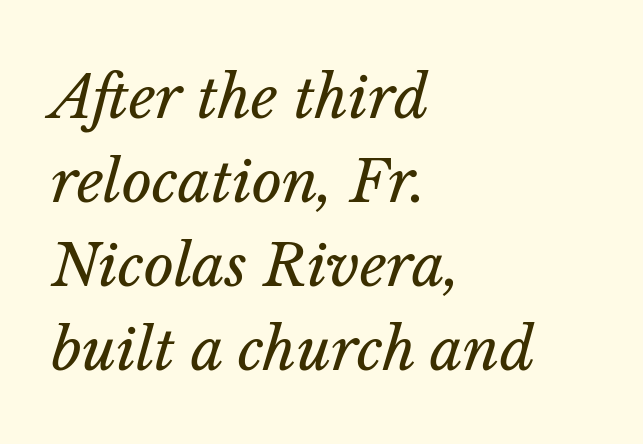
Q: Is the text bold? A: No.
Q: Is the text italic (slanted)? A: Yes, it leans right by about 14 degrees.
Q: Is the text underlined? A: No.
Q: How is the paragraph aligned? A: Left-aligned.
Q: Is the spacing between letters normal or unusually wide? A: Normal.
Q: Is the spacing between lines tight, normal or loose? A: Normal.
Q: Width (condensed, normal, or wide)? A: Normal.
Q: Stroke contrast? A: Low.
Q: x-height? A: Medium.
Q: Monospaced? A: No.
